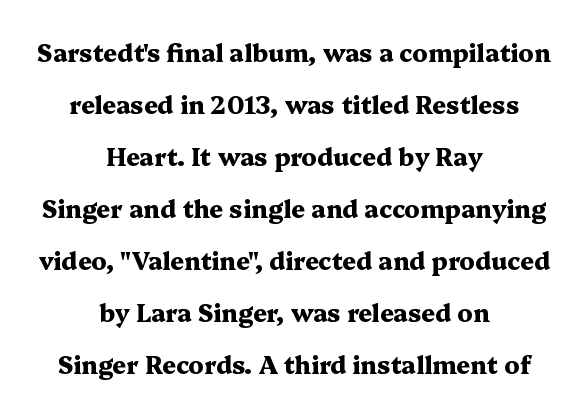
{"italic": "no", "bold": "yes", "underline": "no", "align": "center", "line_spacing": "loose", "line_spacing_ratio": 2.17, "letter_spacing": "normal", "letter_spacing_em": 0.0, "glyph_px": 24}
